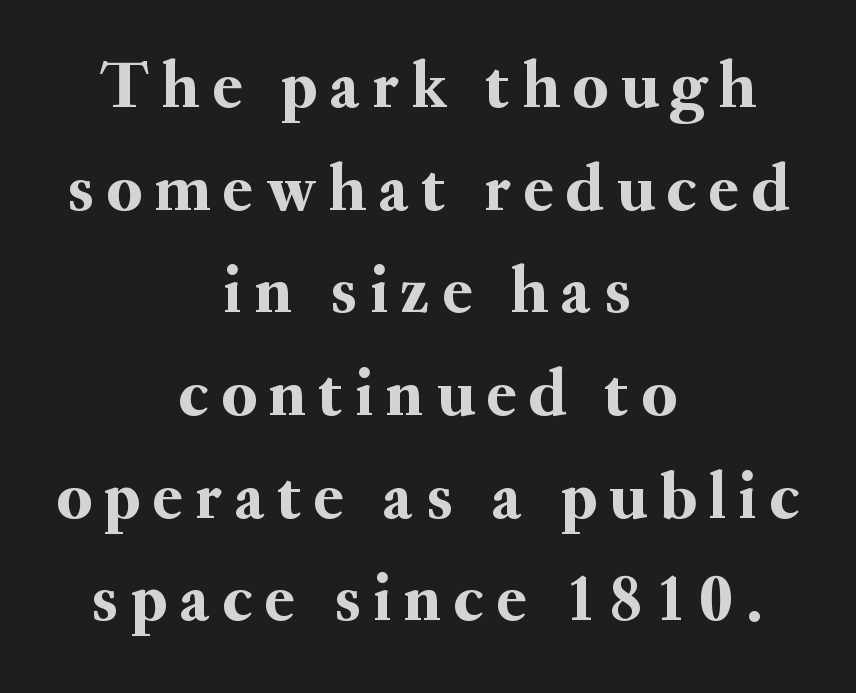
Q: Is the text italic (slanted)? A: No, it is upright.
Q: Is the typeface a serif or a sans-serif typeface? A: Serif.
Q: Is the text underlined? A: No.
Q: How is the paragraph aligned? A: Centered.
Q: Is the spacing between lines tight, normal or loose? A: Normal.
Q: Width (condensed, normal, or wide)? A: Normal.
Q: Stroke contrast? A: Medium.
Q: x-height? A: Small.
Q: Monospaced? A: No.
